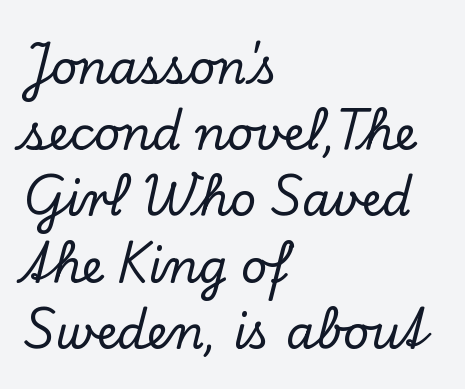
The image shows 46 px serif type; set left-aligned, normal line spacing (1.44x), normal letter spacing, not underlined; low stroke contrast and a small x-height.
